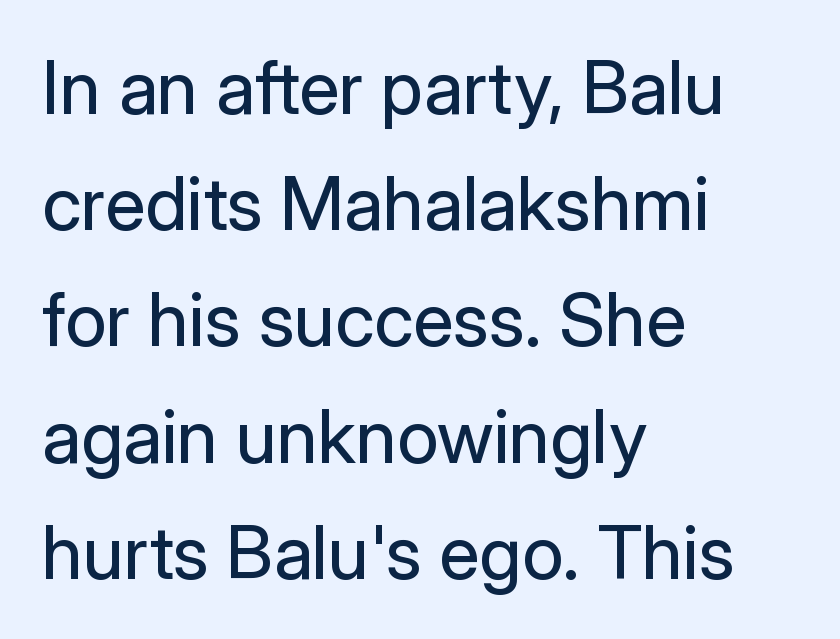
Q: Is the text bold? A: No.
Q: Is the text italic (slanted)? A: No, it is upright.
Q: Is the typeface a serif or a sans-serif typeface? A: Sans-serif.
Q: Is the text underlined? A: No.
Q: How is the paragraph aligned? A: Left-aligned.
Q: Is the spacing between letters normal or unusually wide? A: Normal.
Q: Is the spacing between lines tight, normal or loose? A: Normal.
Q: Width (condensed, normal, or wide)? A: Normal.
Q: Stroke contrast? A: Low.
Q: x-height? A: Medium.
Q: Monospaced? A: No.
